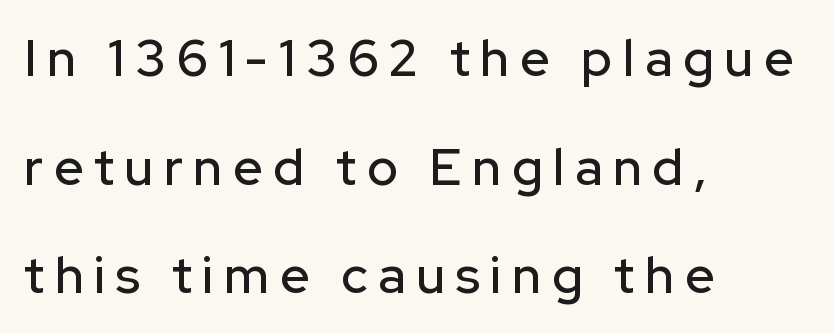
The image shows 51 px sans-serif type, upright; set left-aligned, loose line spacing (2.13x), unusually wide letter spacing (+0.21 em), not underlined; low stroke contrast and a medium x-height.
